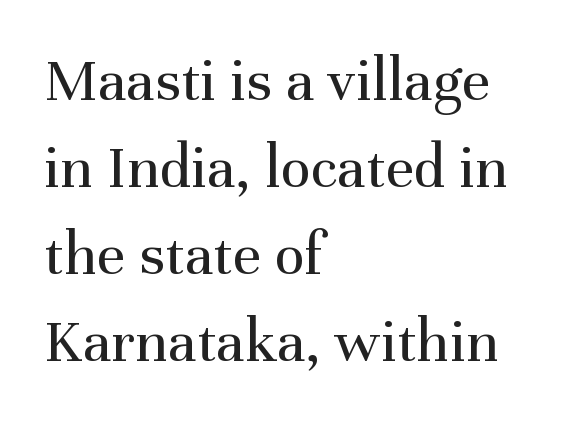
A classic flush-left, rag-right setting is used for this passage. Posture: straight, roman, zero tilt. Rows of type keep a routine distance in the vertical direction. Note the varied advance widths — an 'i' is clearly narrower than an 'm'. No chunkiness to these letters — they're not bold. Classification — serif.
